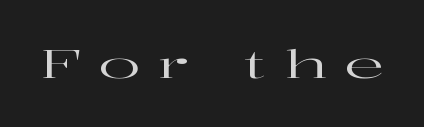
The specimen omits any rule beneath the text block's lines. The type is letterspaced generously, with wide tracking. Serifs: yes, visible at the terminals of the letterforms. Note the varied advance widths — an 'i' is clearly narrower than an 'm'. Every stem runs plumb, perpendicular to the baseline.
